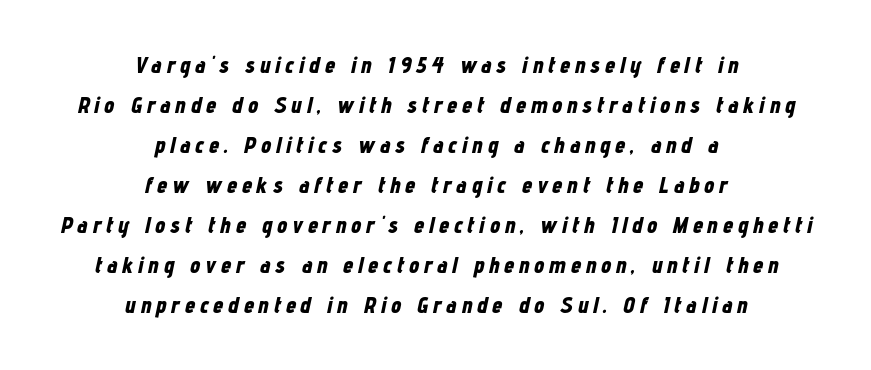
{"italic": "yes", "lean": "right", "slant_degrees": 12, "bold": "yes", "underline": "no", "align": "center", "line_spacing_ratio": 1.74, "letter_spacing": "wide", "letter_spacing_em": 0.21, "glyph_px": 23}
